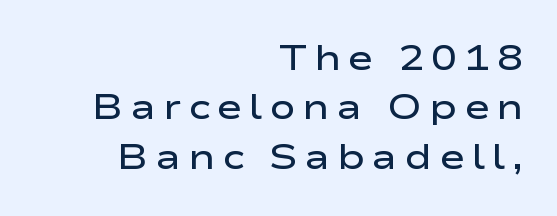
{"serif": "no", "italic": "no", "bold": "semi", "weight": "semibold", "width": "wide", "stroke_contrast": "low", "x_height": "medium", "monospaced": "no", "underline": "no", "align": "right", "line_spacing": "normal", "line_spacing_ratio": 1.41, "glyph_px": 35}
